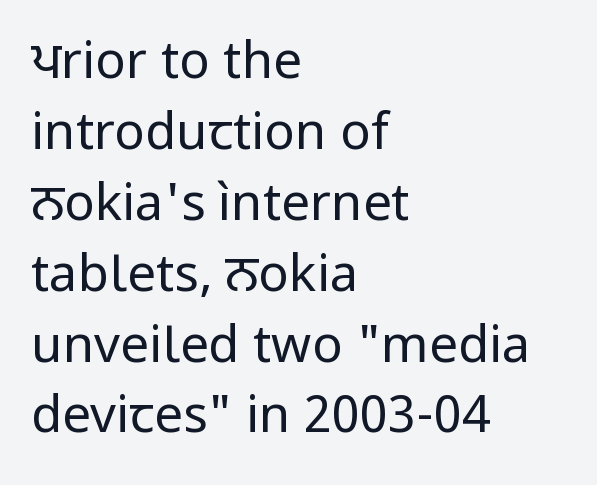
This rendering uses left alignment, leaving the right contour irregular. Ordinary non-slanted type is in use. This sample has the flowing, uneven cadence of proportional lettering. The glyphs in this specimen are sans serif. The cut favours lightness, reaching ordinary text weight at its darkest. The space beneath each line is pristine and unruled.
